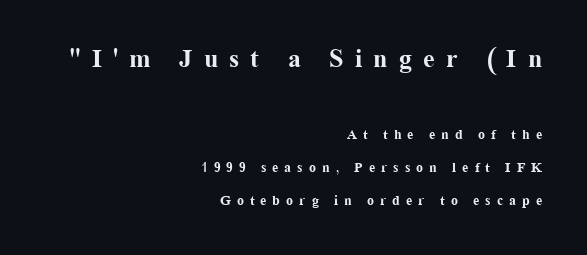
There is plenty of visible air inserted between adjacent glyphs. Leading: increased. Every character sits straight up, as roman type does. Heavy, bold letterforms. Look at the glyph heights: the upper group is clearly the bigger setting. In CSS terms this would be text-align: right.
